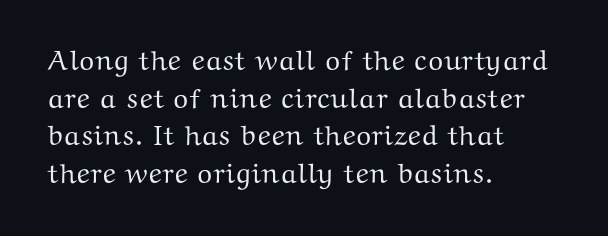
Q: Is the text italic (slanted)? A: No, it is upright.
Q: Is the typeface a serif or a sans-serif typeface? A: Serif.
Q: Is the text underlined? A: No.
Q: How is the paragraph aligned? A: Left-aligned.
Q: Is the spacing between letters normal or unusually wide? A: Normal.
Q: Is the spacing between lines tight, normal or loose? A: Normal.
Q: Width (condensed, normal, or wide)? A: Wide.
Q: Stroke contrast? A: Medium.
Q: x-height? A: Medium.
Q: Monospaced? A: No.
